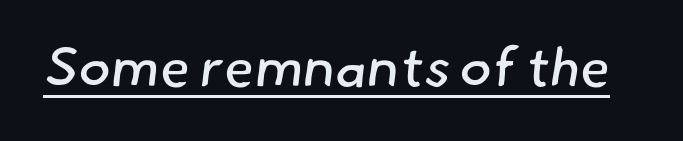
The image shows 55 px regular-weight sans-serif type; set normal letter spacing, underlined; low stroke contrast and a small x-height.
